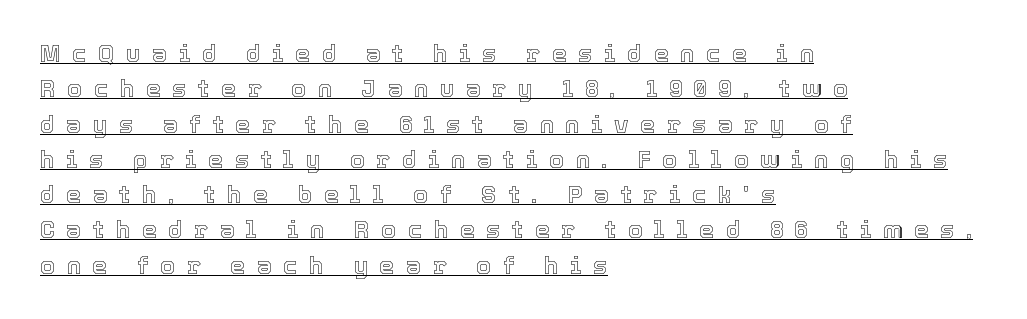
Left-aligned paragraph, ragged on the right. The typesetter has applied underlining to the passage shown. Here the glyphs are tracked loosely, breaking word shapes into spaced letters. Rendered with straight, roman letterforms.
